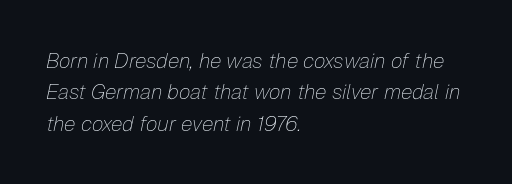
The image shows 21 px text type, italic (leaning right); set left-aligned, normal line spacing (1.49x), normal letter spacing, not underlined.
